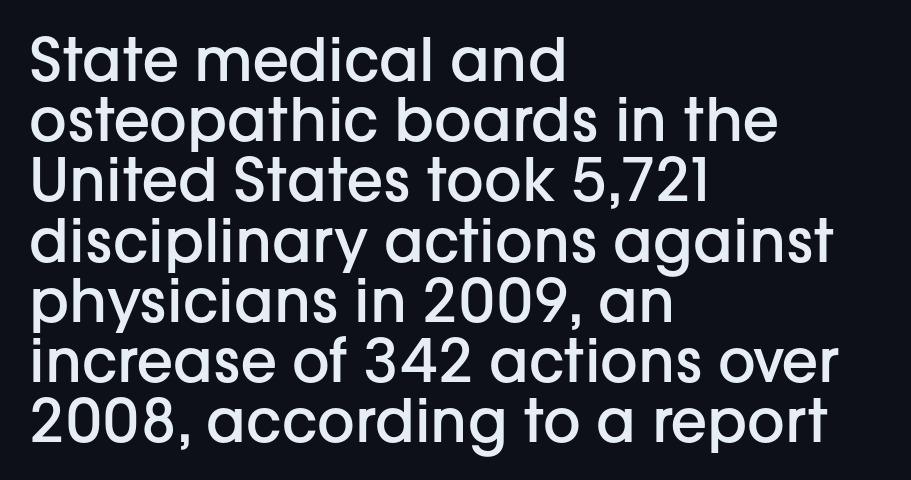
Notice how the passage keeps a crisp vertical edge on the left only. Honestly, there is no underline to notice here at all. It's the straight-up-and-down kind of type. Unlike a traditional serif, this face leaves its strokes unadorned.
